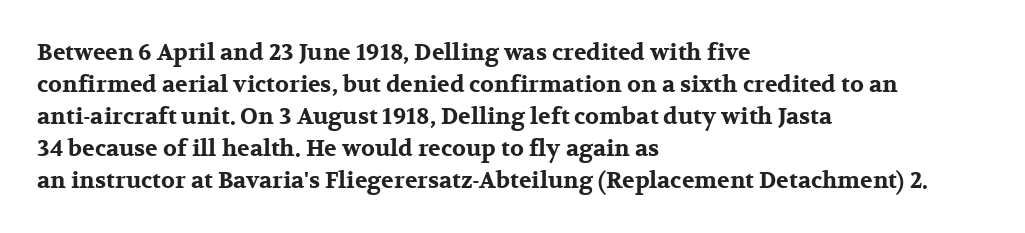
Q: Is the text bold? A: Yes.
Q: Is the text italic (slanted)? A: No, it is upright.
Q: Is the text underlined? A: No.
Q: How is the paragraph aligned? A: Left-aligned.
Q: Is the spacing between letters normal or unusually wide? A: Normal.
Q: Is the spacing between lines tight, normal or loose? A: Normal.
